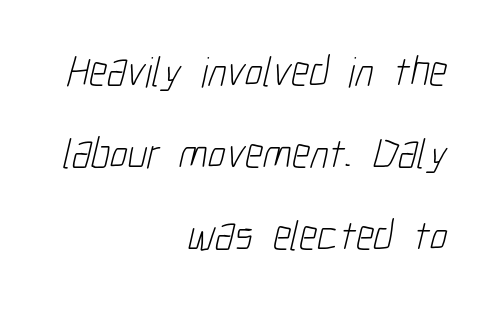
The image shows 43 px light, condensed sans-serif type; set right-aligned, loose line spacing (1.91x), normal letter spacing, not underlined; low stroke contrast and a medium x-height.
